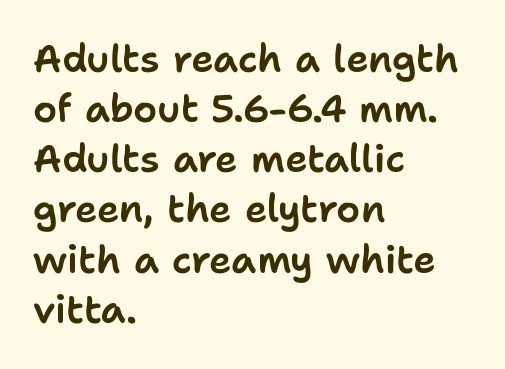
The image shows 38 px sans-serif type, upright; set left-aligned, normal line spacing (1.32x), normal letter spacing, not underlined; low stroke contrast and a medium x-height.
